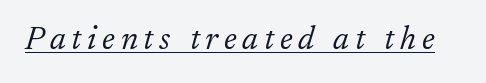
{"serif": "yes", "italic": "yes", "lean": "right", "slant_degrees": 17, "bold": "no", "weight": "light", "width": "normal", "stroke_contrast": "low", "x_height": "medium", "monospaced": "no", "underline": "yes", "glyph_px": 32}
